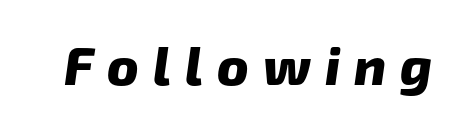
Q: Is the text bold? A: Yes.
Q: Is the typeface a serif or a sans-serif typeface? A: Sans-serif.
Q: Is the text underlined? A: No.
Q: Is the spacing between letters normal or unusually wide? A: Unusually wide.
Q: Width (condensed, normal, or wide)? A: Normal.
Q: Stroke contrast? A: Low.
Q: x-height? A: Medium.
Q: Monospaced? A: No.
